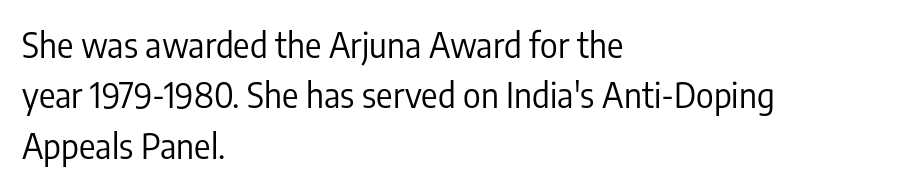
Q: Is the text bold? A: No.
Q: Is the text italic (slanted)? A: No, it is upright.
Q: Is the typeface a serif or a sans-serif typeface? A: Sans-serif.
Q: Is the text underlined? A: No.
Q: How is the paragraph aligned? A: Left-aligned.
Q: Is the spacing between letters normal or unusually wide? A: Normal.
Q: Is the spacing between lines tight, normal or loose? A: Normal.
Q: Width (condensed, normal, or wide)? A: Condensed.
Q: Stroke contrast? A: Low.
Q: x-height? A: Medium.
Q: Monospaced? A: No.
